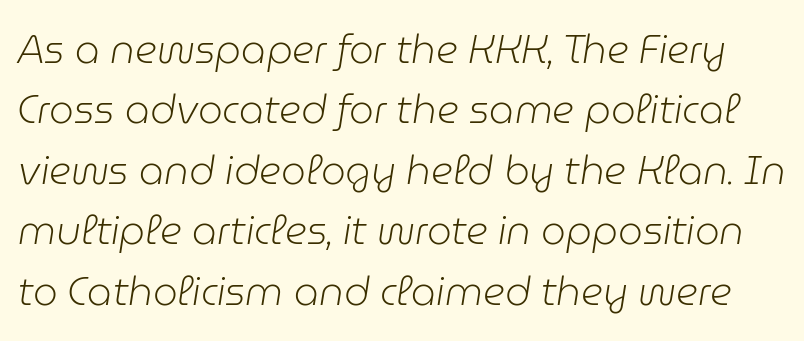
Q: Is the text bold? A: No.
Q: Is the text italic (slanted)? A: Yes, it leans right by about 9 degrees.
Q: Is the text underlined? A: No.
Q: Is the spacing between letters normal or unusually wide? A: Normal.
Q: Is the spacing between lines tight, normal or loose? A: Normal.
Q: Width (condensed, normal, or wide)? A: Normal.
Q: Stroke contrast? A: Low.
Q: x-height? A: Medium.
Q: Monospaced? A: No.
